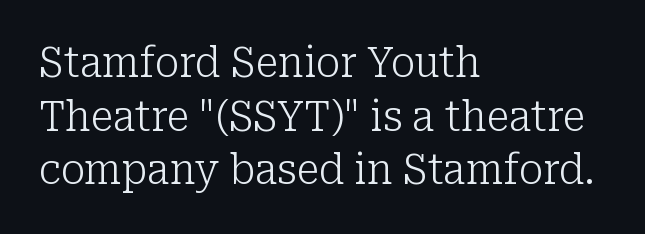
The image shows 41 px light serif type, upright; set left-aligned, normal line spacing (1.31x), normal letter spacing, not underlined; low stroke contrast and a medium x-height.
